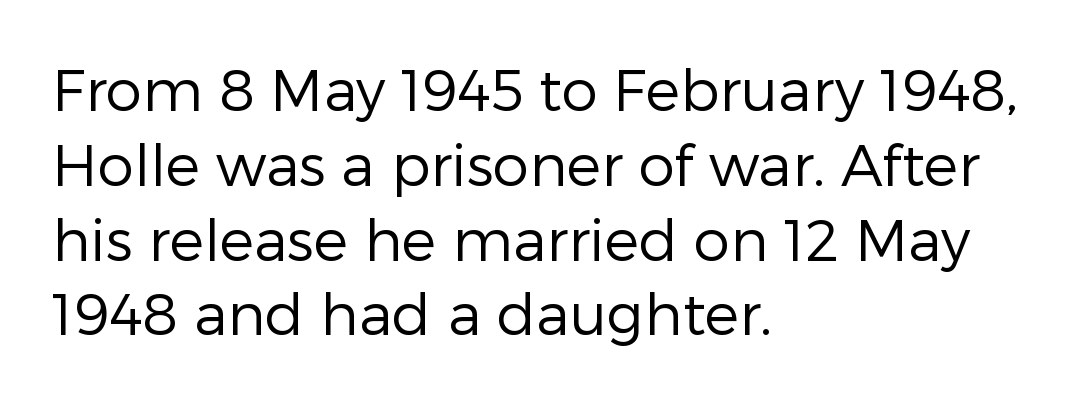
The image shows 58 px regular-weight sans-serif type, upright; set left-aligned, normal line spacing (1.29x), normal letter spacing, not underlined; low stroke contrast and a medium x-height.
